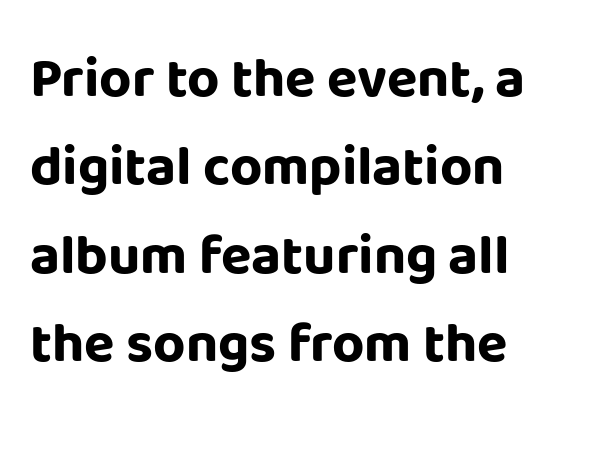
The image shows 56 px bold sans-serif type, upright; set left-aligned, normal line spacing (1.58x), normal letter spacing, not underlined; low stroke contrast and a large x-height.
